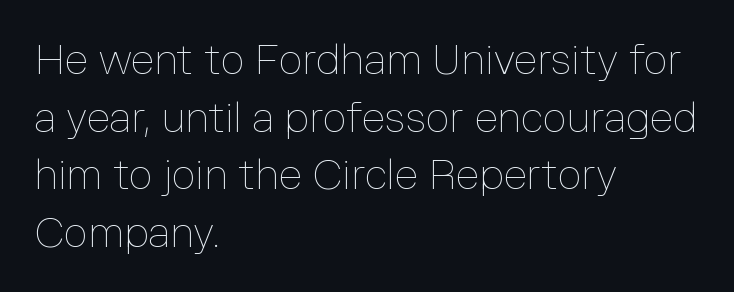
The image shows 42 px thin type, upright; set left-aligned, normal line spacing (1.37x), normal letter spacing, not underlined; low stroke contrast and a medium x-height.
